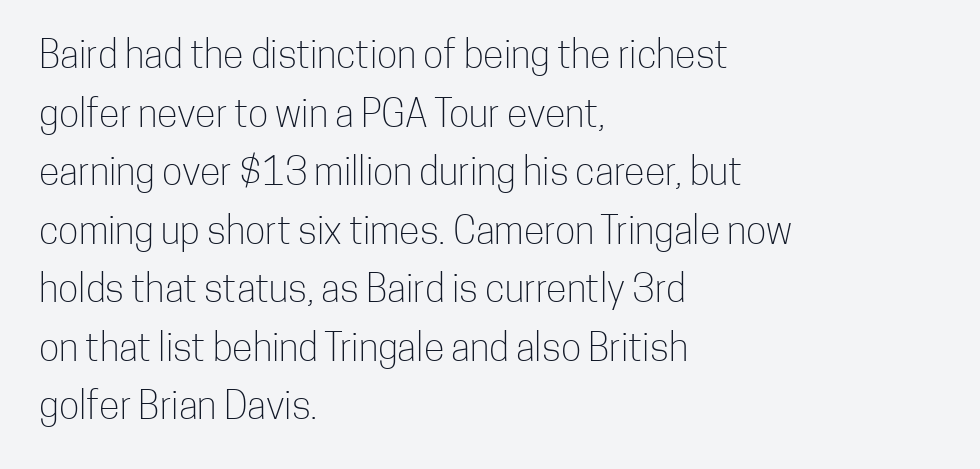
Short note: letters normally spaced. The passage shown is typed in a proportional face where columns would drift. You can tell it's not italic because the verticals are truly vertical. These glyphs show unthickened strokes, regular width or finer. Layout note: lines flush left.
